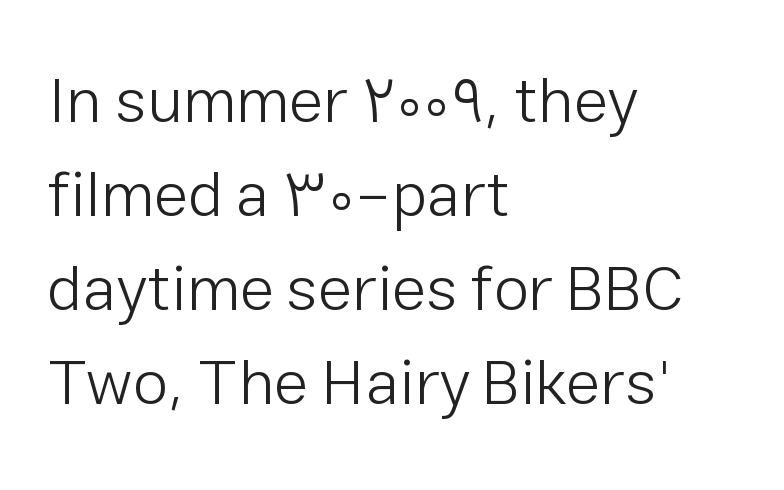
Nothing unusual about the tracking: characters are spaced as the font intends. Heft: none added — not bold. The type family on display is of the sans-serif kind. The passage shown is not underscored anywhere.
